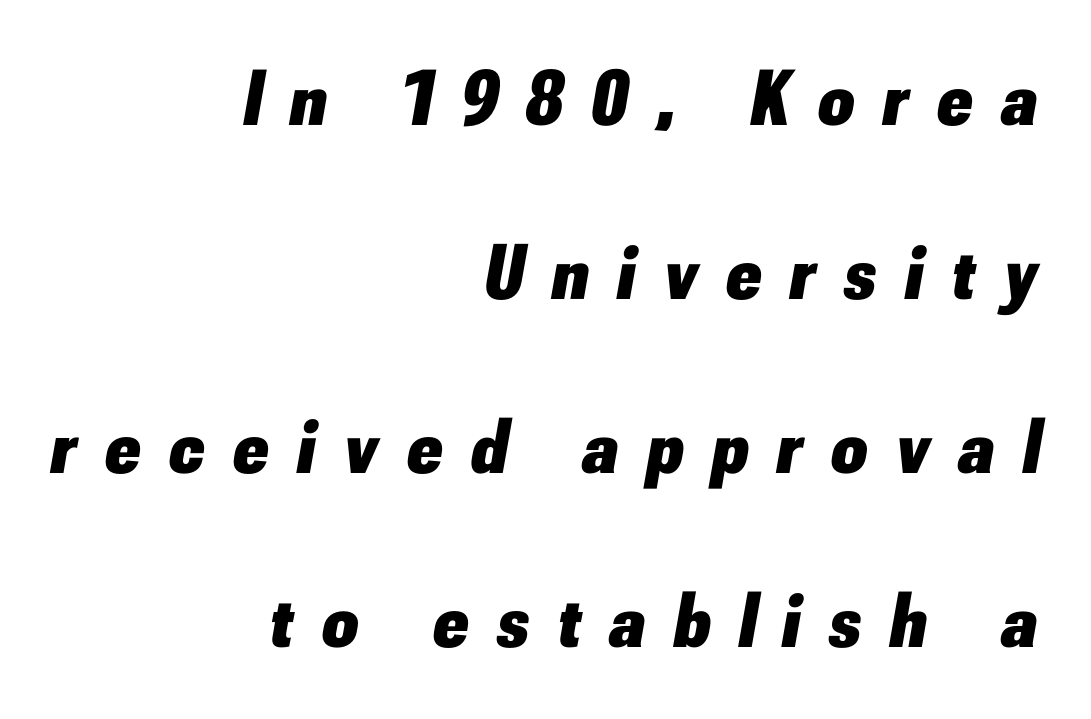
{"italic": "yes", "lean": "right", "slant_degrees": 10, "bold": "yes", "weight": "heavy", "width": "normal", "stroke_contrast": "low", "x_height": "small", "monospaced": "no", "underline": "no", "align": "right", "line_spacing": "loose", "line_spacing_ratio": 2.23, "letter_spacing": "wide", "letter_spacing_em": 0.37, "glyph_px": 78}
